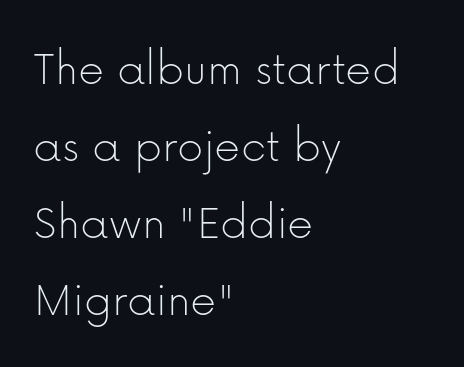
{"serif": "no", "italic": "no", "bold": "no", "weight": "thin", "width": "normal", "stroke_contrast": "low", "x_height": "medium", "monospaced": "no", "underline": "no", "align": "left", "line_spacing": "normal", "line_spacing_ratio": 1.51, "letter_spacing": "normal", "letter_spacing_em": 0.0, "glyph_px": 51}
